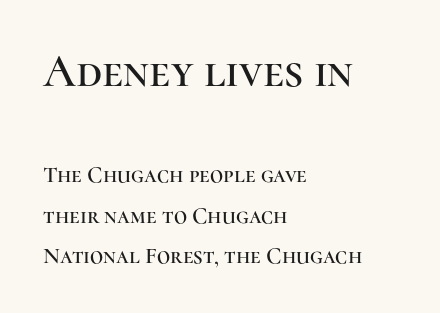
Q: Is the text italic (slanted)? A: No, it is upright.
Q: Is the typeface a serif or a sans-serif typeface? A: Serif.
Q: Is the text underlined? A: No.
Q: How is the paragraph aligned? A: Left-aligned.
Q: Is the spacing between letters normal or unusually wide? A: Normal.
Q: Which block of text is set in a larger size, the first (top) or the second (bottom)? A: The first (top) one.
Q: Width (condensed, normal, or wide)? A: Normal.
Q: Stroke contrast? A: High.
Q: x-height? A: Medium.
Q: Monospaced? A: No.
